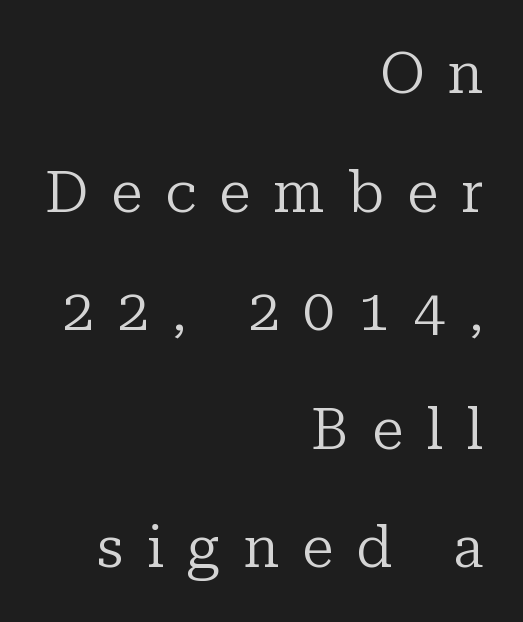
The image shows 57 px regular-weight serif type, upright; set right-aligned, loose line spacing (2.08x), unusually wide letter spacing (+0.41 em), not underlined; low stroke contrast and a medium x-height.
